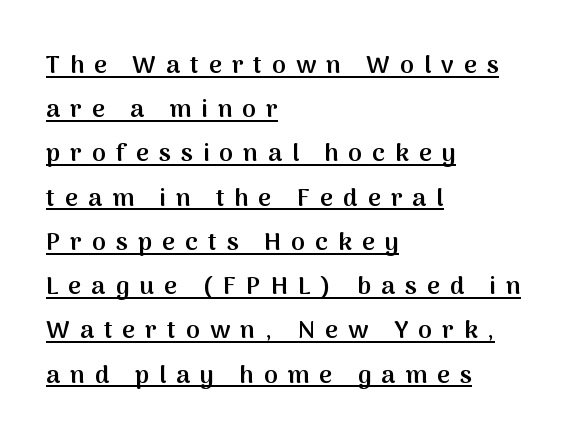
The image shows 25 px text type, upright; set left-aligned, line spacing 1.77x, unusually wide letter spacing (+0.4 em), underlined.
